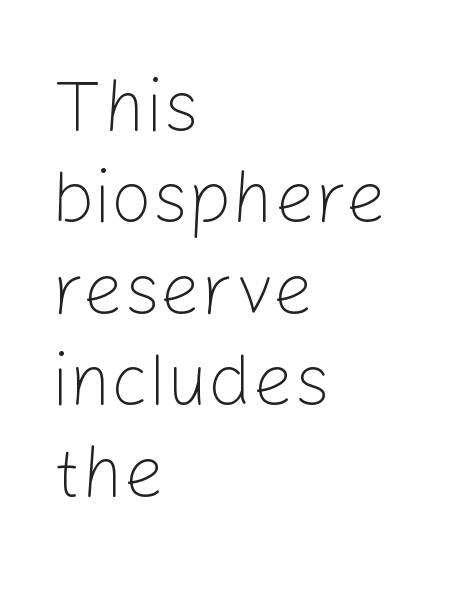
{"serif": "no", "italic": "no", "bold": "no", "weight": "light", "width": "normal", "stroke_contrast": "low", "x_height": "medium", "monospaced": "no", "underline": "no", "align": "left", "line_spacing": "normal", "line_spacing_ratio": 1.27, "letter_spacing": "normal", "letter_spacing_em": 0.0, "glyph_px": 72}
